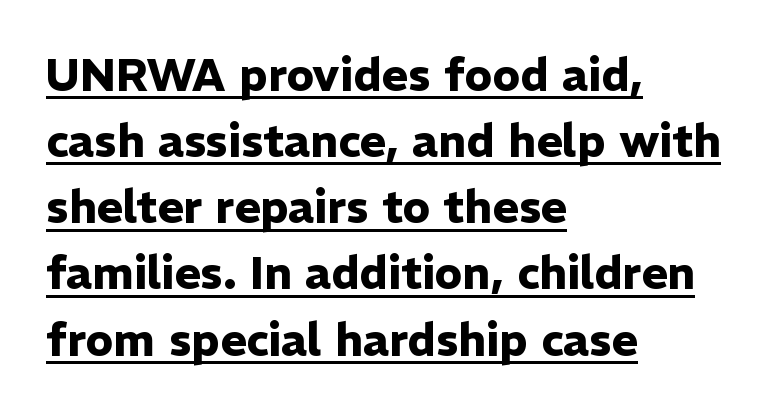
Q: Is the text bold? A: Yes.
Q: Is the text italic (slanted)? A: No, it is upright.
Q: Is the typeface a serif or a sans-serif typeface? A: Sans-serif.
Q: Is the text underlined? A: Yes.
Q: How is the paragraph aligned? A: Left-aligned.
Q: Is the spacing between letters normal or unusually wide? A: Normal.
Q: Is the spacing between lines tight, normal or loose? A: Normal.
Q: Width (condensed, normal, or wide)? A: Normal.
Q: Stroke contrast? A: Low.
Q: x-height? A: Medium.
Q: Monospaced? A: No.
